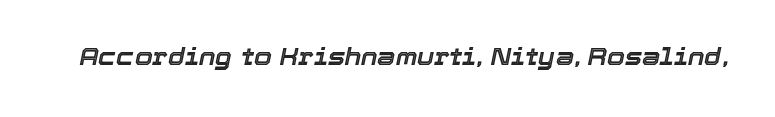
Honestly, there is no underline to notice here at all. What stands out about the letter spacing? Nothing — it is the standard amount. Compared with ordinary roman type, these characters are visibly tilted.
